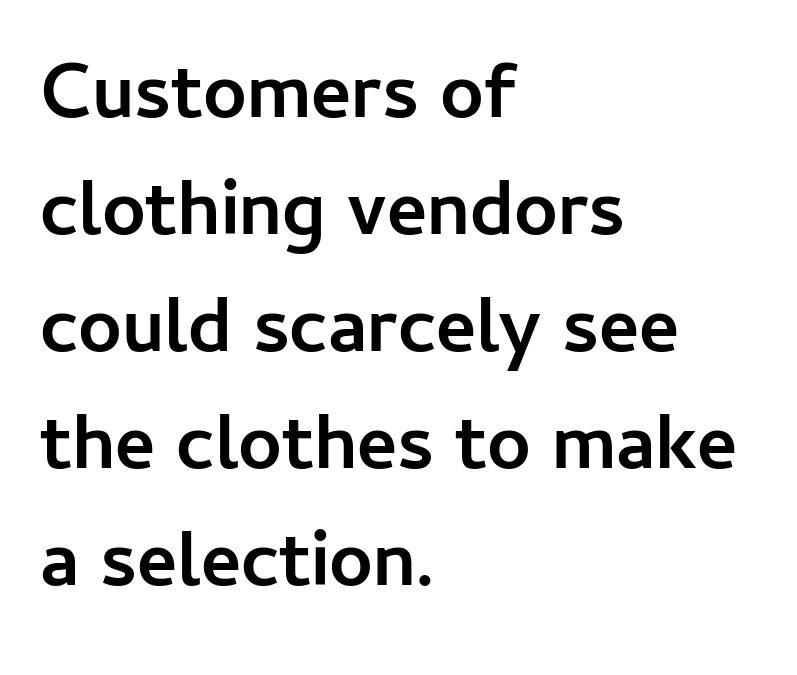
{"serif": "no", "italic": "no", "bold": "yes", "weight": "semibold", "width": "normal", "stroke_contrast": "low", "x_height": "medium", "monospaced": "no", "underline": "no", "align": "left", "line_spacing": "normal", "line_spacing_ratio": 1.52, "letter_spacing": "normal", "letter_spacing_em": 0.0, "glyph_px": 77}
